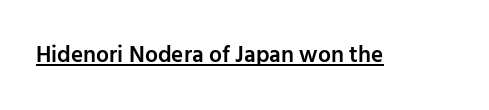
A typesetter would call this zero additional tracking. The rendered words wear a rule along their underside. Every character sits straight up, as roman type does. Typesetter's note: demi weight, one step under bold.
